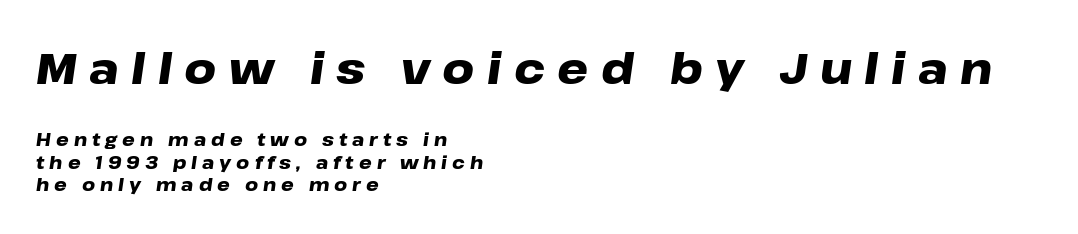
The face used here has a pronounced slope to its letters. You get the large type first, then a drop to smaller type. Honestly, the row spacing looks completely unremarkable. The letters are spread apart with noticeably loose tracking.
